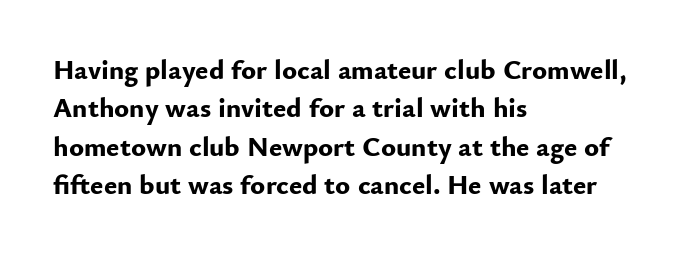
Q: Is the text bold? A: Yes.
Q: Is the text italic (slanted)? A: No, it is upright.
Q: Is the typeface a serif or a sans-serif typeface? A: Sans-serif.
Q: Is the text underlined? A: No.
Q: How is the paragraph aligned? A: Left-aligned.
Q: Is the spacing between letters normal or unusually wide? A: Normal.
Q: Is the spacing between lines tight, normal or loose? A: Normal.
Q: Width (condensed, normal, or wide)? A: Normal.
Q: Stroke contrast? A: Low.
Q: x-height? A: Small.
Q: Monospaced? A: No.
